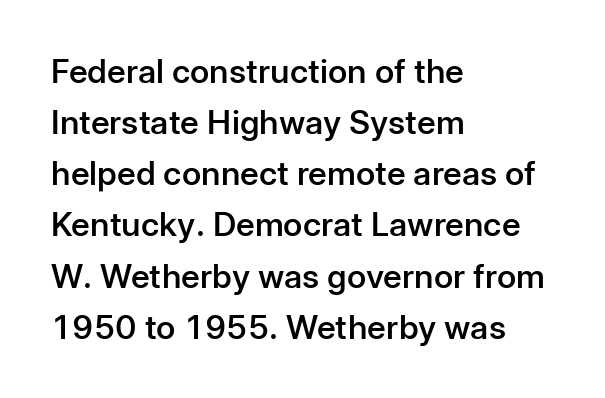
Q: Is the text bold? A: Semi-bold.
Q: Is the text italic (slanted)? A: No, it is upright.
Q: Is the typeface a serif or a sans-serif typeface? A: Sans-serif.
Q: Is the text underlined? A: No.
Q: How is the paragraph aligned? A: Left-aligned.
Q: Is the spacing between letters normal or unusually wide? A: Normal.
Q: Is the spacing between lines tight, normal or loose? A: Normal.
Q: Width (condensed, normal, or wide)? A: Normal.
Q: Stroke contrast? A: Low.
Q: x-height? A: Medium.
Q: Monospaced? A: No.
